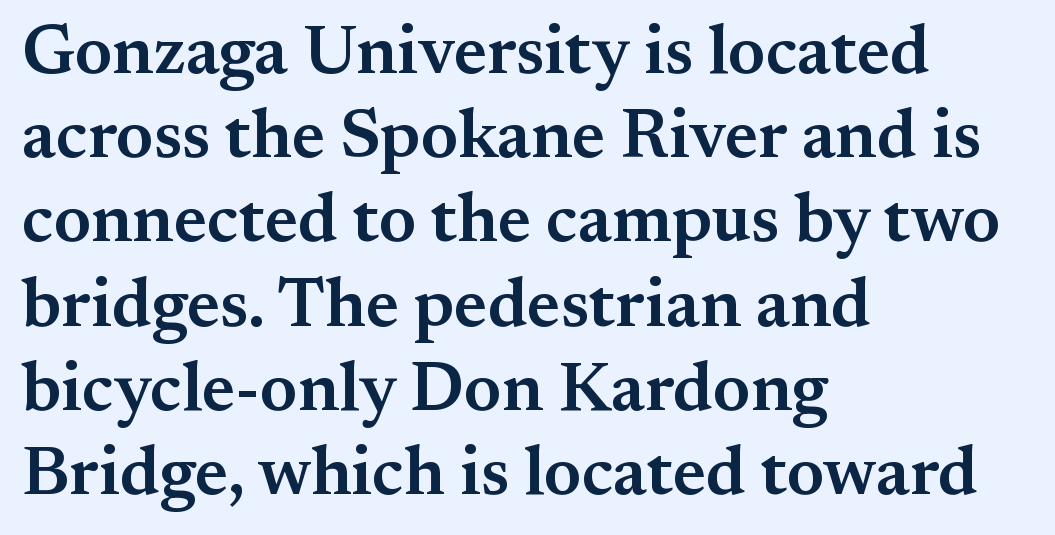
The image shows 69 px semibold serif type, upright; set left-aligned, line spacing 1.22x, normal letter spacing, not underlined; medium stroke contrast and a small x-height.
